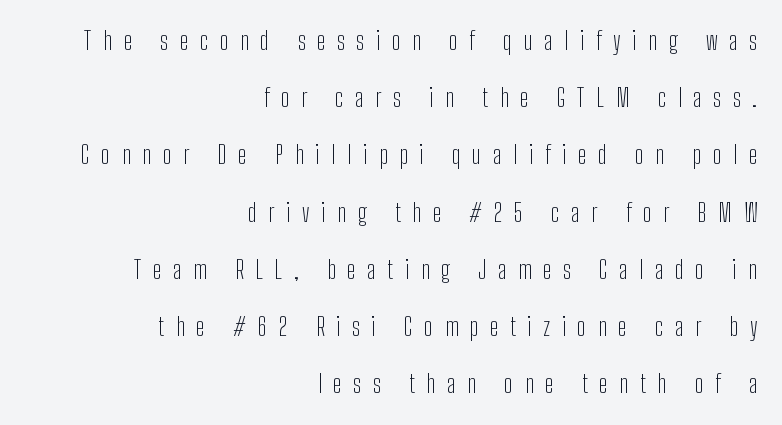
Q: Is the text bold? A: No.
Q: Is the text italic (slanted)? A: No, it is upright.
Q: Is the text underlined? A: No.
Q: How is the paragraph aligned? A: Right-aligned.
Q: Is the spacing between letters normal or unusually wide? A: Unusually wide.
Q: Is the spacing between lines tight, normal or loose? A: Loose.
